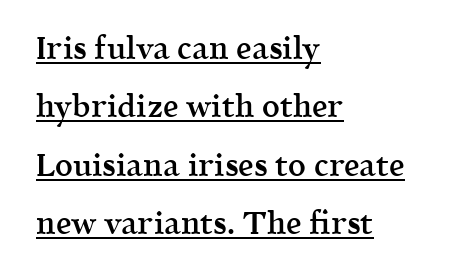
{"serif": "yes", "italic": "no", "bold": "semi", "weight": "semibold", "width": "normal", "x_height": "medium", "monospaced": "no", "underline": "yes", "align": "left", "line_spacing_ratio": 1.88, "letter_spacing": "normal", "letter_spacing_em": 0.0, "glyph_px": 31}
